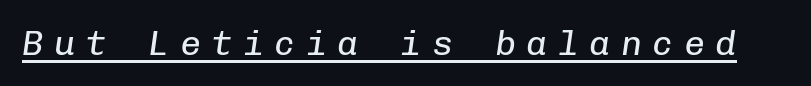
{"italic": "yes", "lean": "right", "slant_degrees": 8, "bold": "no", "weight": "regular", "width": "normal", "stroke_contrast": "low", "x_height": "medium", "monospaced": "yes", "underline": "yes", "letter_spacing": "wide", "letter_spacing_em": 0.3, "glyph_px": 35}
